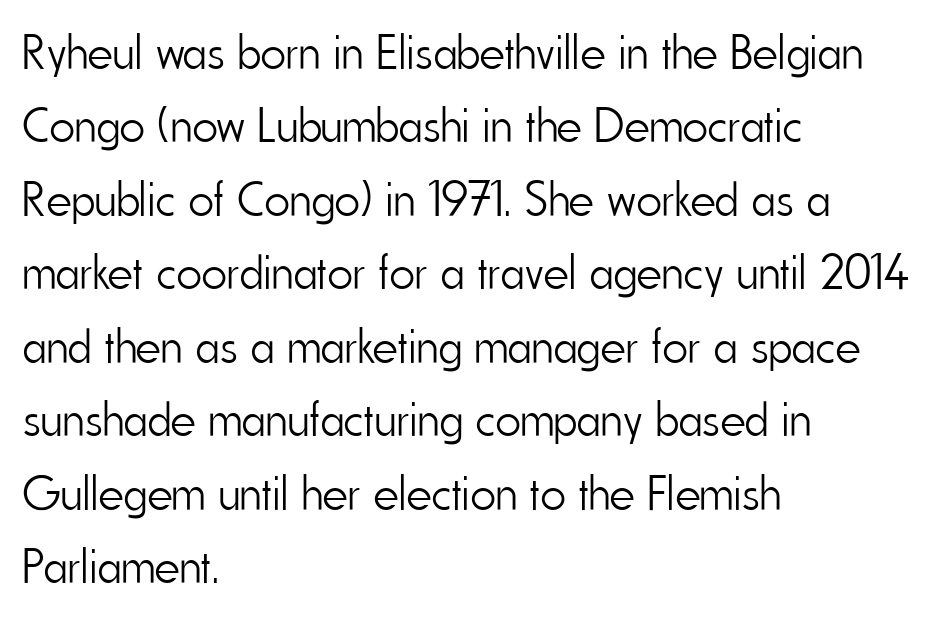
A normal amount of white space separates one row of letters from the next. Do the letters lean? They stand straight. The letters advance in unequal steps, a hallmark of proportional type. Caption: face not bold, strokes unweighted.
